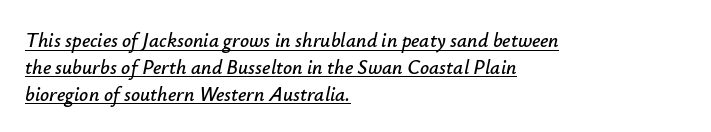
{"italic": "yes", "lean": "right", "slant_degrees": 12, "underline": "yes", "align": "left", "line_spacing": "normal", "line_spacing_ratio": 1.34, "letter_spacing": "normal", "letter_spacing_em": 0.0, "glyph_px": 20}
